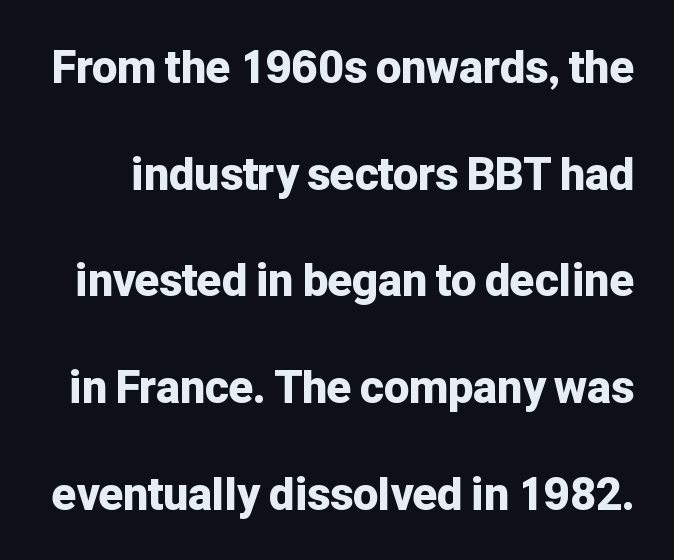
The block of text is sparse from top to bottom, with ample space between rows. Just letters on the line, the space beneath them empty. The passage shown is typeset with a sans-serif family. Is there any slant? The stems are plumb.
